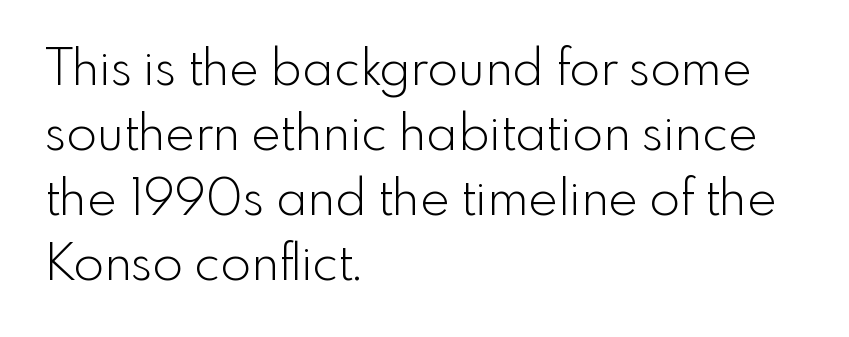
The image shows 50 px light sans-serif type, upright; set left-aligned, normal line spacing (1.3x), normal letter spacing, not underlined; a small x-height.
